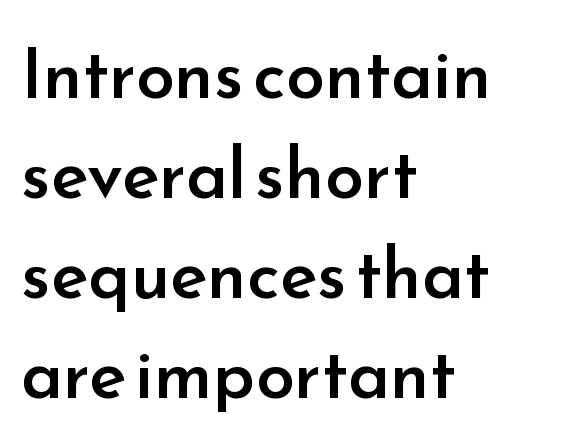
Q: Is the text bold? A: Semi-bold.
Q: Is the text italic (slanted)? A: No, it is upright.
Q: Is the typeface a serif or a sans-serif typeface? A: Sans-serif.
Q: Is the text underlined? A: No.
Q: How is the paragraph aligned? A: Left-aligned.
Q: Is the spacing between letters normal or unusually wide? A: Normal.
Q: Is the spacing between lines tight, normal or loose? A: Normal.
Q: Width (condensed, normal, or wide)? A: Normal.
Q: Stroke contrast? A: Low.
Q: x-height? A: Small.
Q: Monospaced? A: No.
